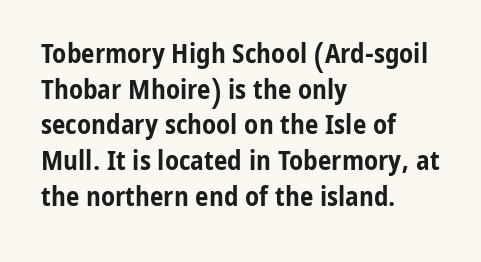
The image shows 27 px bold type, upright; set left-aligned, normal line spacing (1.32x), normal letter spacing, not underlined.
